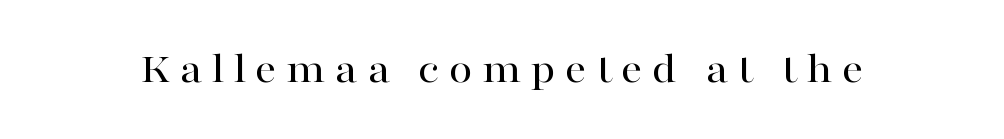
Q: Is the text italic (slanted)? A: No, it is upright.
Q: Is the typeface a serif or a sans-serif typeface? A: Serif.
Q: Is the text underlined? A: No.
Q: Is the spacing between letters normal or unusually wide? A: Unusually wide.
Q: Width (condensed, normal, or wide)? A: Wide.
Q: Stroke contrast? A: High.
Q: x-height? A: Medium.
Q: Monospaced? A: No.
